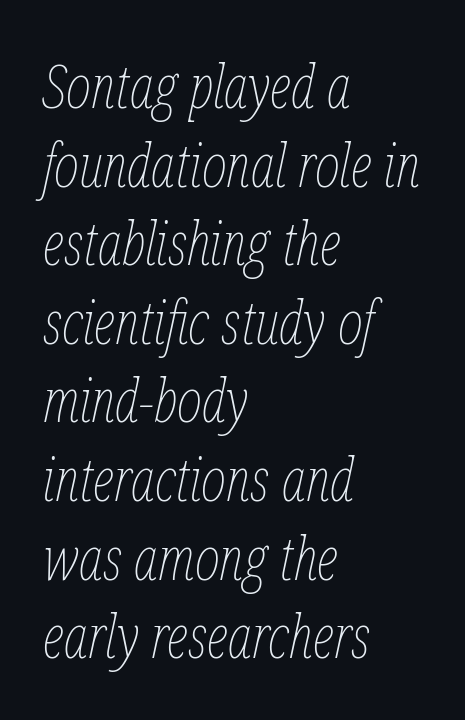
Q: Is the text bold? A: No.
Q: Is the text italic (slanted)? A: Yes, it leans right by about 12 degrees.
Q: Is the text underlined? A: No.
Q: How is the paragraph aligned? A: Left-aligned.
Q: Is the spacing between letters normal or unusually wide? A: Normal.
Q: Is the spacing between lines tight, normal or loose? A: Normal.
Q: Width (condensed, normal, or wide)? A: Condensed.
Q: Stroke contrast? A: Low.
Q: x-height? A: Medium.
Q: Monospaced? A: No.
